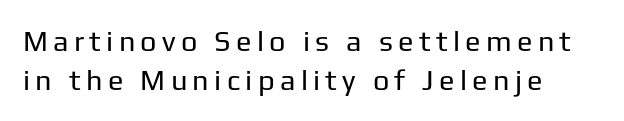
Q: Is the text bold? A: No.
Q: Is the text italic (slanted)? A: No, it is upright.
Q: Is the typeface a serif or a sans-serif typeface? A: Sans-serif.
Q: Is the text underlined? A: No.
Q: How is the paragraph aligned? A: Left-aligned.
Q: Is the spacing between lines tight, normal or loose? A: Normal.
Q: Width (condensed, normal, or wide)? A: Normal.
Q: Stroke contrast? A: Low.
Q: x-height? A: Medium.
Q: Monospaced? A: No.
